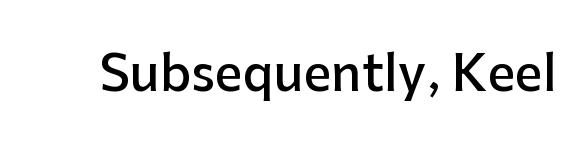
Q: Is the text bold? A: Semi-bold.
Q: Is the text italic (slanted)? A: No, it is upright.
Q: Is the typeface a serif or a sans-serif typeface? A: Sans-serif.
Q: Is the text underlined? A: No.
Q: Is the spacing between letters normal or unusually wide? A: Normal.
Q: Width (condensed, normal, or wide)? A: Normal.
Q: Stroke contrast? A: Low.
Q: x-height? A: Medium.
Q: Monospaced? A: No.
